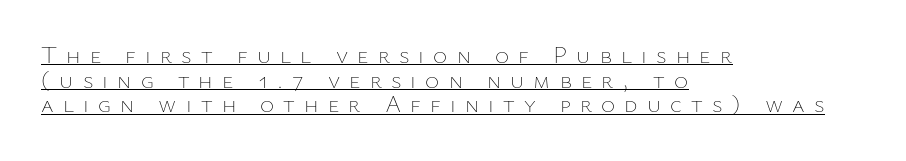
The image shows 24 px text type, upright; set left-aligned, tight line spacing (1.03x), unusually wide letter spacing (+0.38 em), underlined.
